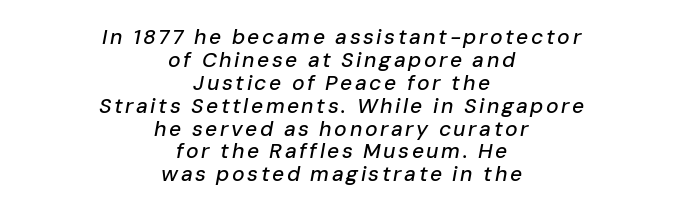
Q: Is the text italic (slanted)? A: Yes, it leans right by about 10 degrees.
Q: Is the text underlined? A: No.
Q: How is the paragraph aligned? A: Centered.
Q: Is the spacing between lines tight, normal or loose? A: Tight.
